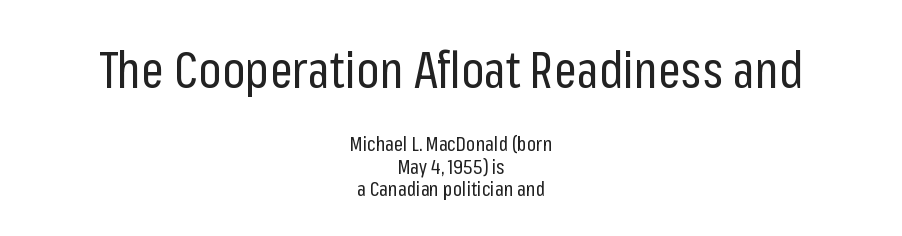
{"serif": "no", "italic": "no", "bold": "no", "weight": "regular", "width": "condensed", "stroke_contrast": "low", "x_height": "medium", "monospaced": "no", "underline": "no", "align": "center", "line_spacing": "tight", "line_spacing_ratio": 1.11, "letter_spacing": "normal", "letter_spacing_em": 0.0, "larger_block": "first", "size_ratio": 2.5, "glyph_px": 50}
